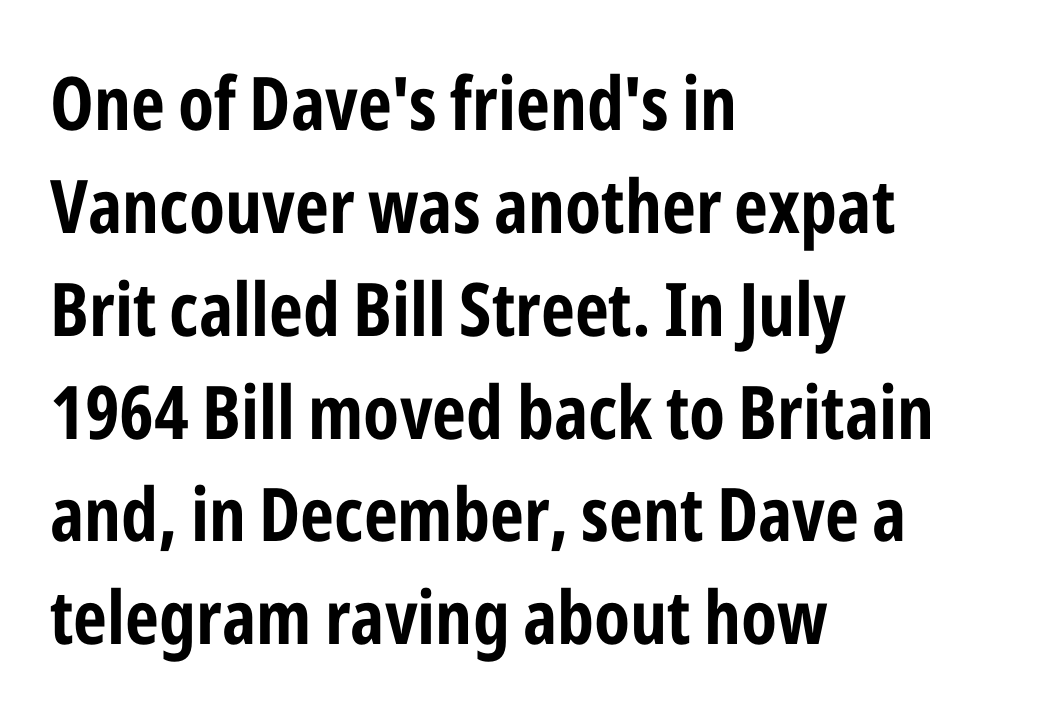
What weight is shown? A full bold with thick strokes. Line beginnings align vertically; line endings do not. Regarding serifs, this sample does without them. Here the designer chose a conventional face with non-uniform glyph widths. Does the lettering tilt? It doesn't — this is upright. Type without underlining.
